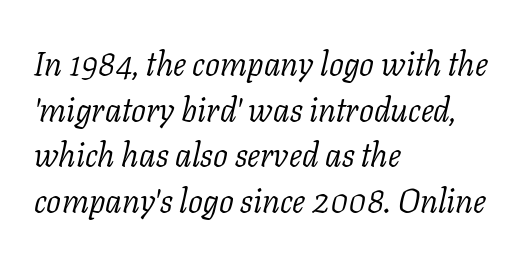
Posture: slanted. Which margin do the lines hug? The left one — the right edge is uneven. Looks like regular typesetting: each glyph gets only the width it needs. This rendering leaves character spacing at its baseline value.
